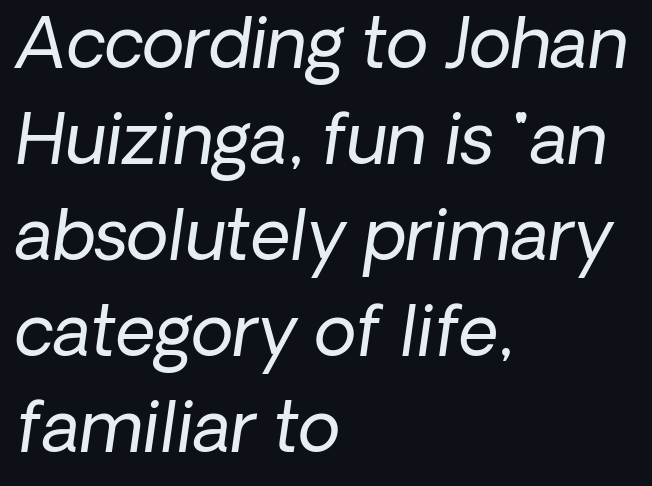
The image shows 69 px regular-weight type, italic (leaning right); set left-aligned, normal line spacing (1.39x), normal letter spacing, not underlined; low stroke contrast and a medium x-height.
